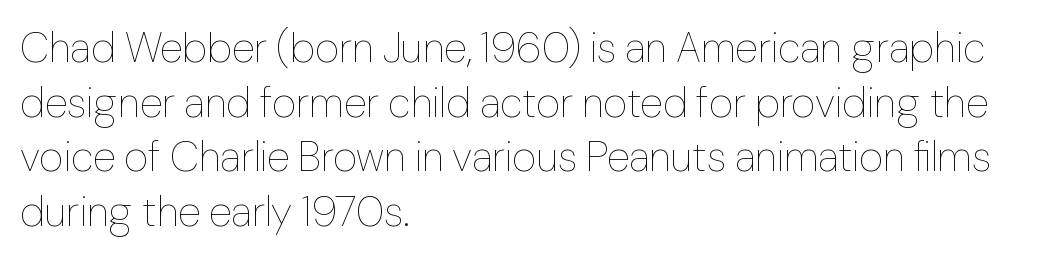
Q: Is the text bold? A: No.
Q: Is the text italic (slanted)? A: No, it is upright.
Q: Is the text underlined? A: No.
Q: How is the paragraph aligned? A: Left-aligned.
Q: Is the spacing between letters normal or unusually wide? A: Normal.
Q: Is the spacing between lines tight, normal or loose? A: Normal.
Q: Width (condensed, normal, or wide)? A: Normal.
Q: Stroke contrast? A: Low.
Q: x-height? A: Medium.
Q: Monospaced? A: No.
